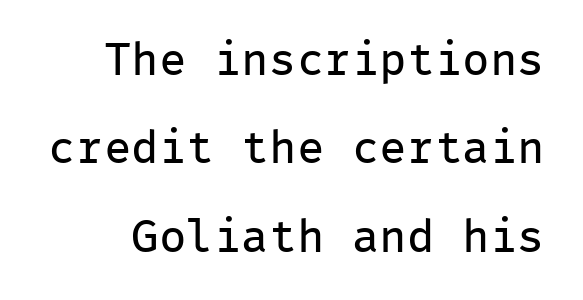
{"serif": "no", "italic": "no", "bold": "no", "weight": "regular", "width": "normal", "stroke_contrast": "low", "x_height": "medium", "monospaced": "yes", "underline": "no", "line_spacing": "loose", "line_spacing_ratio": 1.92, "letter_spacing": "normal", "letter_spacing_em": 0.0, "glyph_px": 46}
